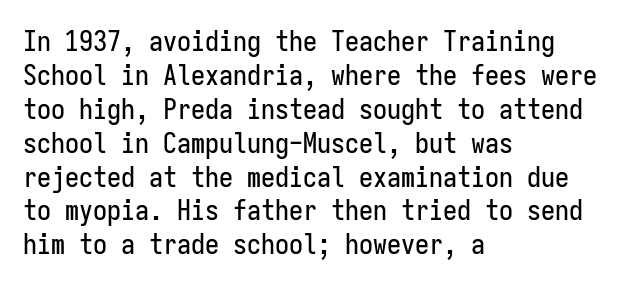
Q: Is the text italic (slanted)? A: No, it is upright.
Q: Is the typeface a serif or a sans-serif typeface? A: Sans-serif.
Q: Is the text underlined? A: No.
Q: How is the paragraph aligned? A: Left-aligned.
Q: Is the spacing between letters normal or unusually wide? A: Normal.
Q: Width (condensed, normal, or wide)? A: Condensed.
Q: Stroke contrast? A: Low.
Q: x-height? A: Medium.
Q: Monospaced? A: Yes.
